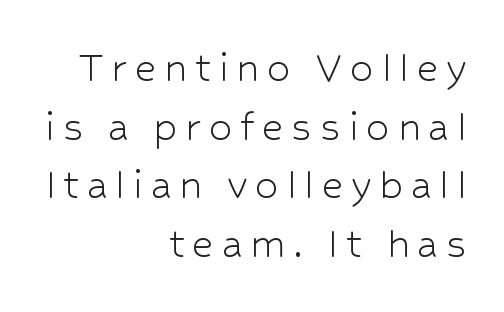
The image shows 47 px light sans-serif type, upright; set right-aligned, normal line spacing (1.25x), not underlined; low stroke contrast and a medium x-height.
